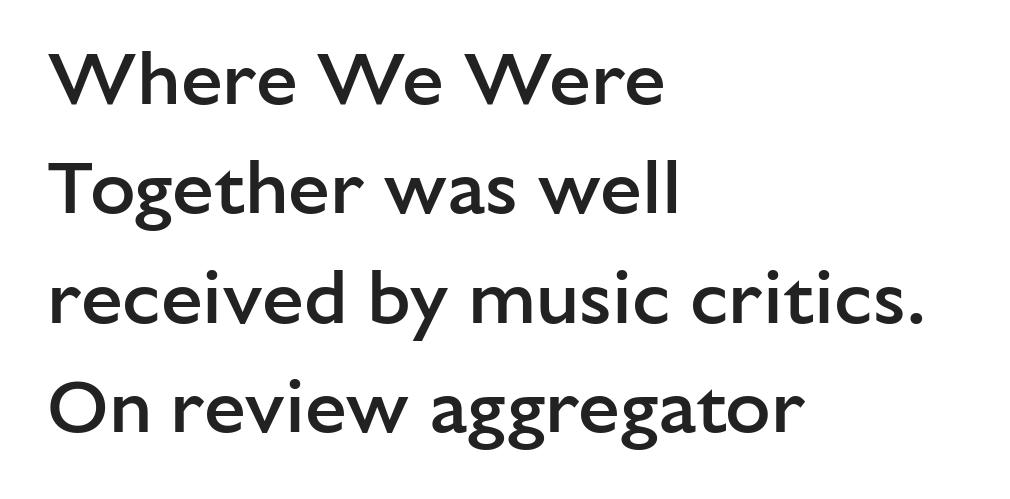
Q: Is the text bold? A: Semi-bold.
Q: Is the text italic (slanted)? A: No, it is upright.
Q: Is the typeface a serif or a sans-serif typeface? A: Sans-serif.
Q: Is the text underlined? A: No.
Q: How is the paragraph aligned? A: Left-aligned.
Q: Is the spacing between letters normal or unusually wide? A: Normal.
Q: Is the spacing between lines tight, normal or loose? A: Normal.
Q: Width (condensed, normal, or wide)? A: Normal.
Q: Stroke contrast? A: Low.
Q: x-height? A: Medium.
Q: Monospaced? A: No.
